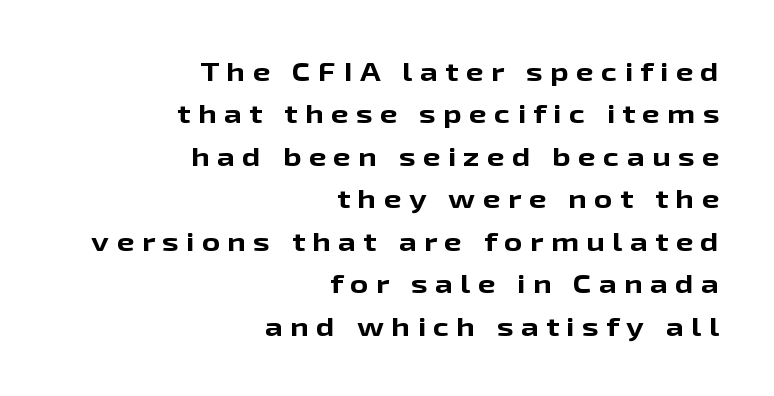
Q: Is the text bold? A: Yes.
Q: Is the text italic (slanted)? A: No, it is upright.
Q: Is the text underlined? A: No.
Q: How is the paragraph aligned? A: Right-aligned.
Q: Is the spacing between letters normal or unusually wide? A: Unusually wide.
Q: Is the spacing between lines tight, normal or loose? A: Normal.
